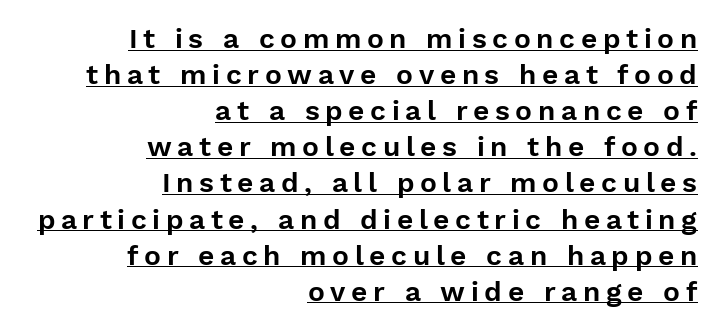
Q: Is the text italic (slanted)? A: No, it is upright.
Q: Is the typeface a serif or a sans-serif typeface? A: Sans-serif.
Q: Is the text underlined? A: Yes.
Q: How is the paragraph aligned? A: Right-aligned.
Q: Is the spacing between letters normal or unusually wide? A: Unusually wide.
Q: Is the spacing between lines tight, normal or loose? A: Normal.
Q: Width (condensed, normal, or wide)? A: Normal.
Q: Stroke contrast? A: Low.
Q: x-height? A: Medium.
Q: Monospaced? A: No.
